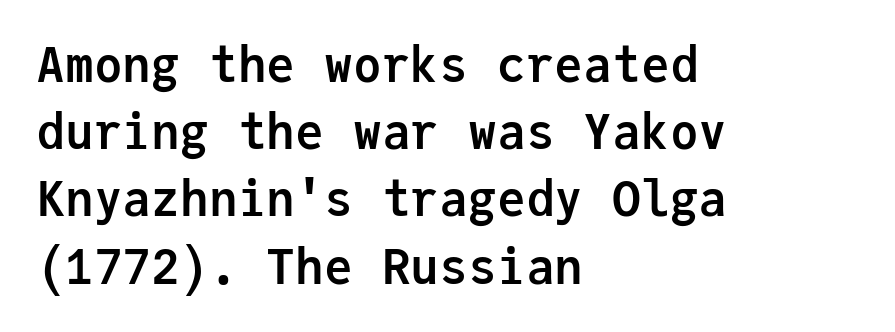
Q: Is the text bold? A: Yes.
Q: Is the text italic (slanted)? A: No, it is upright.
Q: Is the typeface a serif or a sans-serif typeface? A: Sans-serif.
Q: Is the text underlined? A: No.
Q: How is the paragraph aligned? A: Left-aligned.
Q: Is the spacing between letters normal or unusually wide? A: Normal.
Q: Is the spacing between lines tight, normal or loose? A: Normal.
Q: Width (condensed, normal, or wide)? A: Normal.
Q: Stroke contrast? A: Low.
Q: x-height? A: Medium.
Q: Monospaced? A: Yes.
